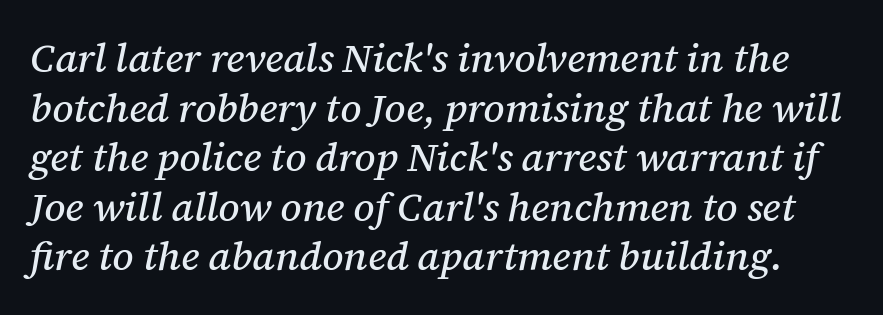
The image shows 40 px serif type, italic (leaning right); set line spacing 1.24x, normal letter spacing, not underlined; medium stroke contrast and a medium x-height.
